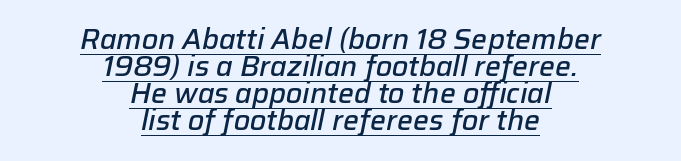
Q: Is the text bold? A: Semi-bold.
Q: Is the text italic (slanted)? A: Yes, it leans right by about 12 degrees.
Q: Is the text underlined? A: Yes.
Q: How is the paragraph aligned? A: Centered.
Q: Is the spacing between letters normal or unusually wide? A: Normal.
Q: Is the spacing between lines tight, normal or loose? A: Tight.
Q: Width (condensed, normal, or wide)? A: Normal.
Q: Stroke contrast? A: Low.
Q: x-height? A: Medium.
Q: Monospaced? A: No.
